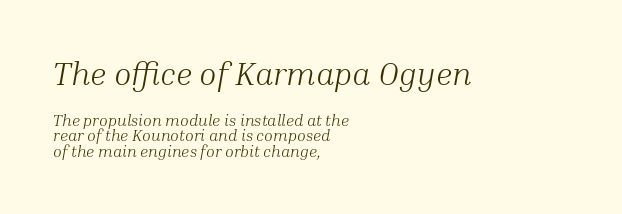
{"serif": "yes", "italic": "yes", "lean": "right", "slant_degrees": 10, "bold": "no", "weight": "light", "width": "normal", "stroke_contrast": "medium", "x_height": "medium", "monospaced": "no", "underline": "no", "align": "left", "line_spacing": "tight", "line_spacing_ratio": 0.97, "letter_spacing": "normal", "letter_spacing_em": 0.0, "larger_block": "first", "size_ratio": 2.0, "glyph_px": 32}
